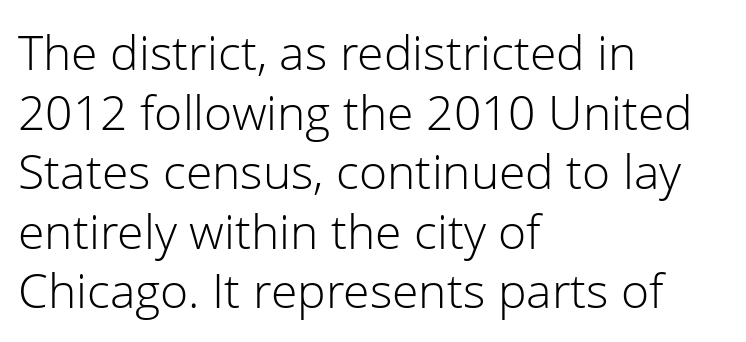
Q: Is the text bold? A: No.
Q: Is the text italic (slanted)? A: No, it is upright.
Q: Is the typeface a serif or a sans-serif typeface? A: Sans-serif.
Q: Is the text underlined? A: No.
Q: How is the paragraph aligned? A: Left-aligned.
Q: Is the spacing between letters normal or unusually wide? A: Normal.
Q: Width (condensed, normal, or wide)? A: Normal.
Q: Stroke contrast? A: Low.
Q: x-height? A: Medium.
Q: Monospaced? A: No.
